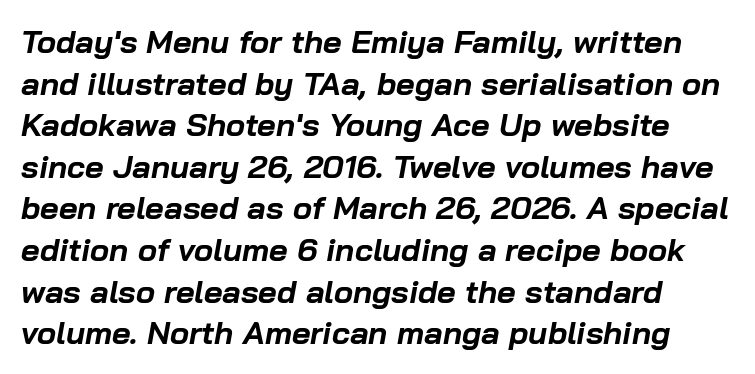
In terms of letterspacing, this is plain default setting. Characters are canted at an angle relative to the baseline's perpendicular. The letters are bold, with thick, heavy strokes. The block of text has a typical density, with ordinary space between rows. Beneath every word, the page is bare. The passage shown is typed in a proportional face where columns would drift.
